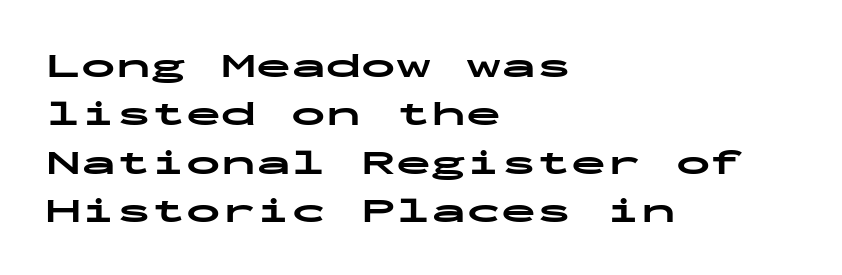
{"serif": "no", "italic": "no", "bold": "yes", "weight": "bold", "width": "wide", "stroke_contrast": "low", "x_height": "medium", "monospaced": "yes", "underline": "no", "align": "left", "line_spacing": "normal", "line_spacing_ratio": 1.38, "letter_spacing": "normal", "letter_spacing_em": 0.0, "glyph_px": 35}
